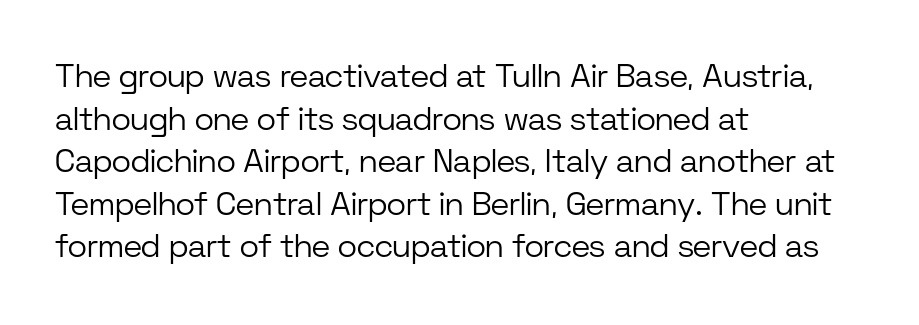
Q: Is the text bold? A: No.
Q: Is the text italic (slanted)? A: No, it is upright.
Q: Is the typeface a serif or a sans-serif typeface? A: Sans-serif.
Q: Is the text underlined? A: No.
Q: How is the paragraph aligned? A: Left-aligned.
Q: Is the spacing between letters normal or unusually wide? A: Normal.
Q: Is the spacing between lines tight, normal or loose? A: Normal.
Q: Width (condensed, normal, or wide)? A: Normal.
Q: Stroke contrast? A: Low.
Q: x-height? A: Medium.
Q: Monospaced? A: No.
